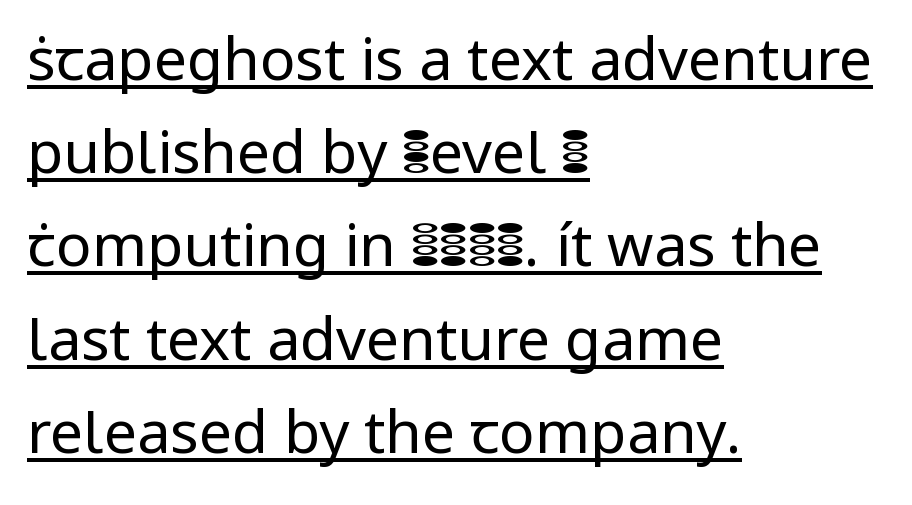
Q: Is the text bold? A: No.
Q: Is the text italic (slanted)? A: No, it is upright.
Q: Is the typeface a serif or a sans-serif typeface? A: Sans-serif.
Q: Is the text underlined? A: Yes.
Q: How is the paragraph aligned? A: Left-aligned.
Q: Is the spacing between letters normal or unusually wide? A: Normal.
Q: Is the spacing between lines tight, normal or loose? A: Normal.
Q: Width (condensed, normal, or wide)? A: Normal.
Q: Stroke contrast? A: Low.
Q: x-height? A: Medium.
Q: Monospaced? A: No.
